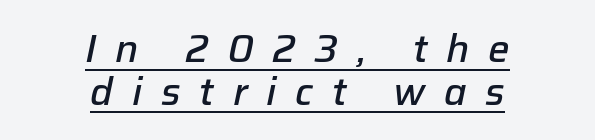
{"italic": "yes", "lean": "right", "slant_degrees": 12, "bold": "semi", "weight": "semibold", "width": "normal", "stroke_contrast": "low", "x_height": "medium", "monospaced": "no", "underline": "yes", "align": "center", "line_spacing": "tight", "line_spacing_ratio": 1.12, "letter_spacing": "wide", "letter_spacing_em": 0.49, "glyph_px": 38}
